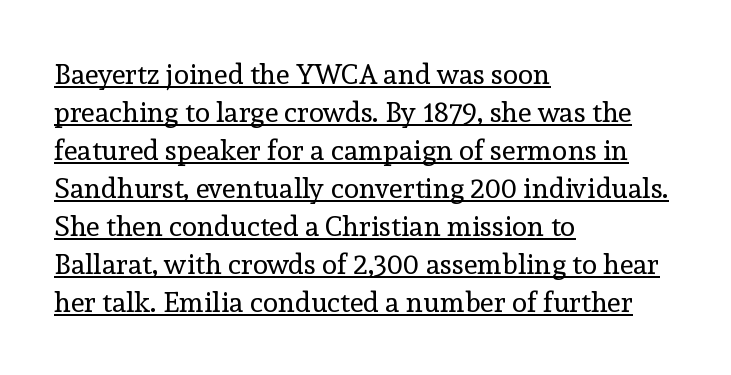
Where is the straight margin? On the left. These glyphs show unthickened strokes, regular width or finer. Nobody touched the tracking dial on this one. Vertically, the passage feels balanced, rows spaced as you'd expect. Is there any slant? The stems are plumb. Varying glyph widths throughout — classic text-font behaviour.
